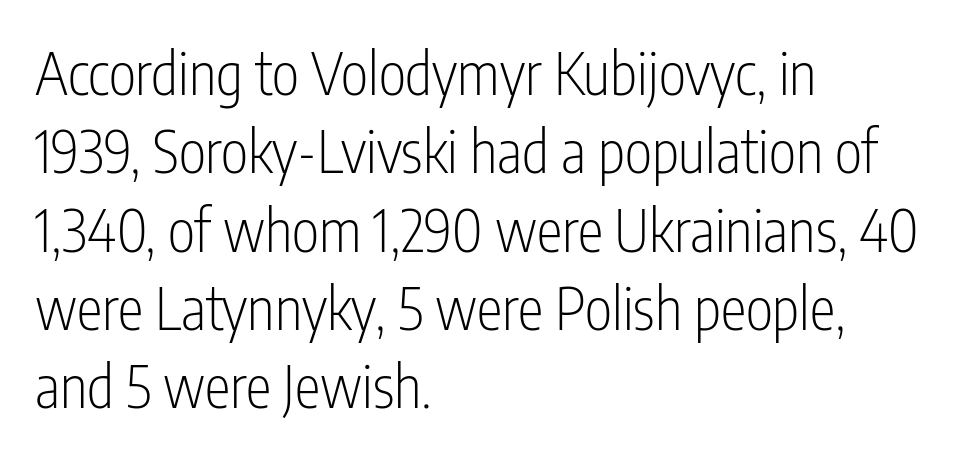
The image shows 58 px light, condensed sans-serif type, upright; set left-aligned, normal line spacing (1.35x), normal letter spacing, not underlined; low stroke contrast and a medium x-height.
